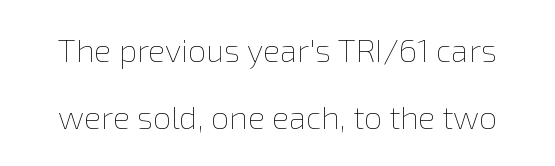
{"italic": "no", "bold": "no", "weight": "thin", "width": "normal", "stroke_contrast": "low", "x_height": "medium", "monospaced": "no", "underline": "no", "line_spacing": "loose", "line_spacing_ratio": 2.08, "letter_spacing": "normal", "letter_spacing_em": 0.0, "glyph_px": 32}
